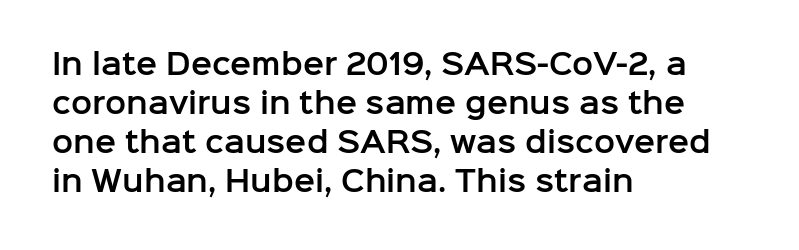
The image shows 28 px sans-serif type, upright; set left-aligned, normal line spacing (1.39x), normal letter spacing, not underlined; low stroke contrast and a medium x-height.
